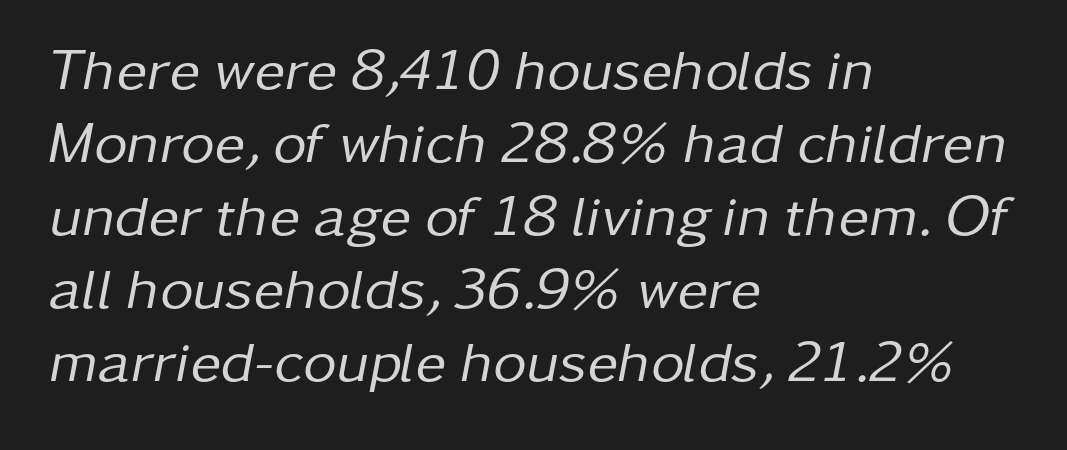
Is the stroke heavy? The answer is a plain regular-or-lighter. Regarding leading, the lines here are spaced in the standard way. Students, note that the glyphs here touch the page at normal intervals. The strip under each line holds only bare page. Is the type slanted? Yes — the strokes lean at a clear angle. The passage shown is typed in a proportional face where columns would drift.
